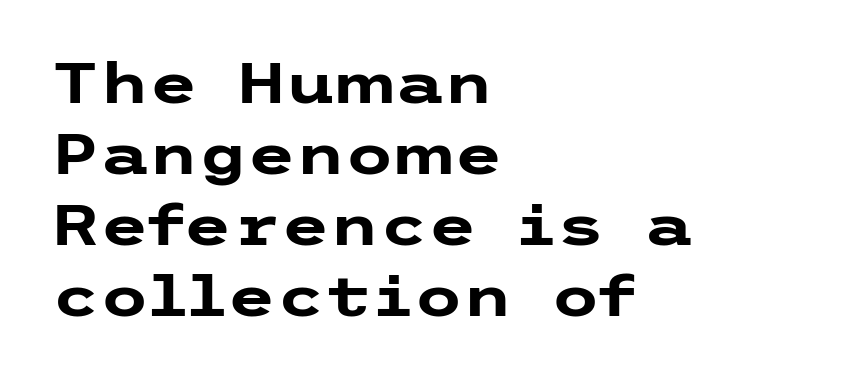
Q: Is the text bold? A: Yes.
Q: Is the text italic (slanted)? A: No, it is upright.
Q: Is the typeface a serif or a sans-serif typeface? A: Sans-serif.
Q: Is the text underlined? A: No.
Q: How is the paragraph aligned? A: Left-aligned.
Q: Is the spacing between letters normal or unusually wide? A: Normal.
Q: Is the spacing between lines tight, normal or loose? A: Normal.
Q: Width (condensed, normal, or wide)? A: Wide.
Q: Stroke contrast? A: Low.
Q: x-height? A: Medium.
